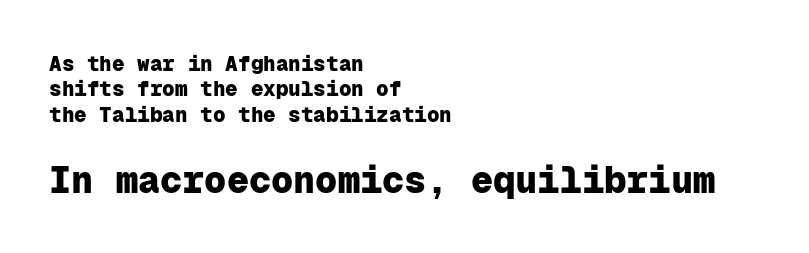
Q: Is the text bold? A: Yes.
Q: Is the text italic (slanted)? A: No, it is upright.
Q: Is the typeface a serif or a sans-serif typeface? A: Sans-serif.
Q: Is the text underlined? A: No.
Q: How is the paragraph aligned? A: Left-aligned.
Q: Is the spacing between letters normal or unusually wide? A: Normal.
Q: Which block of text is set in a larger size, the first (top) or the second (bottom)? A: The second (bottom) one.
Q: Width (condensed, normal, or wide)? A: Normal.
Q: Stroke contrast? A: Low.
Q: x-height? A: Medium.
Q: Monospaced? A: Yes.
